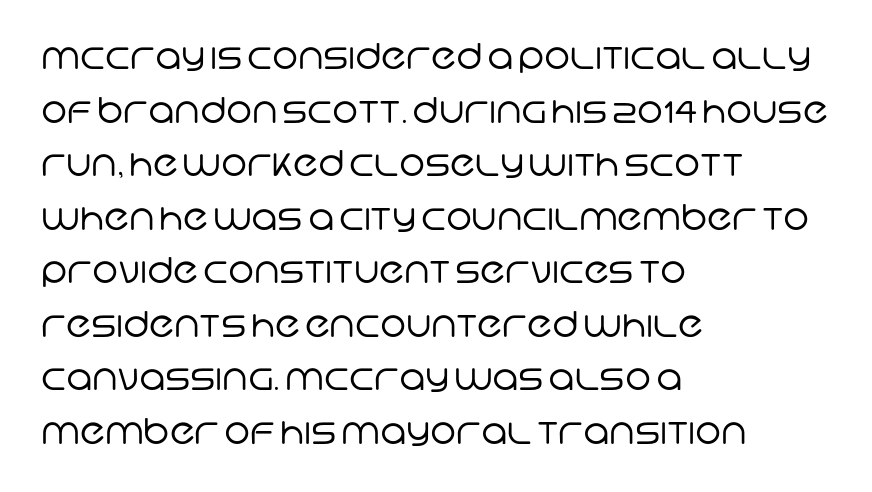
Regular leading. A student would call this left alignment; a typographer would say flush left, rag right. Stems and bowls with no extra thickness — not bold. The face used here is proportionally spaced, like ordinary book or web type.
